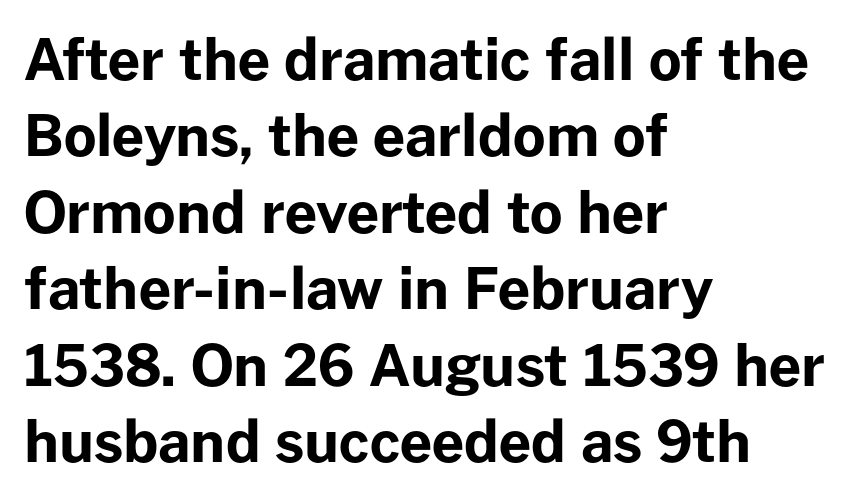
Q: Is the text bold? A: Yes.
Q: Is the text italic (slanted)? A: No, it is upright.
Q: Is the typeface a serif or a sans-serif typeface? A: Sans-serif.
Q: Is the text underlined? A: No.
Q: How is the paragraph aligned? A: Left-aligned.
Q: Is the spacing between letters normal or unusually wide? A: Normal.
Q: Is the spacing between lines tight, normal or loose? A: Normal.
Q: Width (condensed, normal, or wide)? A: Normal.
Q: Stroke contrast? A: Low.
Q: x-height? A: Medium.
Q: Monospaced? A: No.
